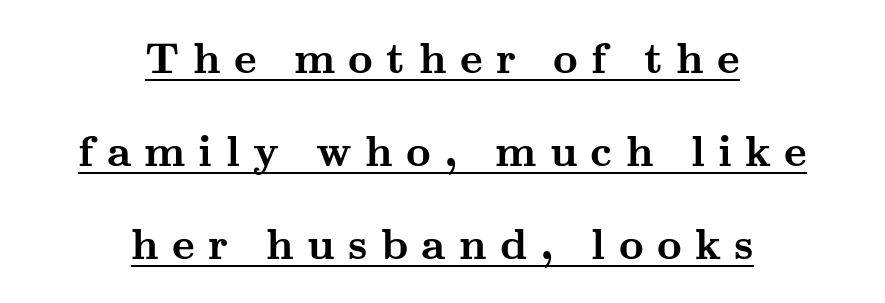
{"serif": "yes", "italic": "no", "bold": "yes", "weight": "semibold", "width": "wide", "stroke_contrast": "medium", "x_height": "small", "monospaced": "no", "underline": "yes", "align": "center", "line_spacing": "loose", "line_spacing_ratio": 2.16, "letter_spacing": "wide", "letter_spacing_em": 0.31, "glyph_px": 43}
